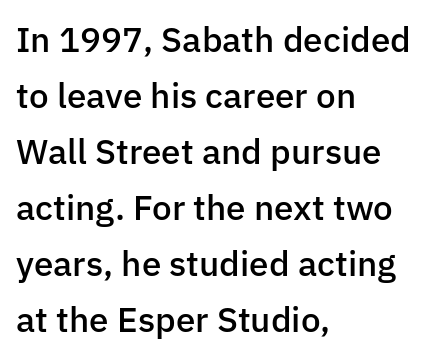
The image shows 35 px semibold sans-serif type, upright; set left-aligned, normal line spacing (1.6x), normal letter spacing, not underlined; low stroke contrast and a medium x-height.
